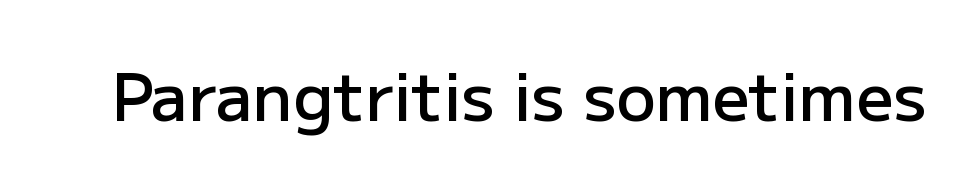
Looks like regular typesetting: each glyph gets only the width it needs. A somewhat darkened texture: the type is semibold rather than bold. Nope, no serifs anywhere on these letters. Italic? Not at all — the glyphs are vertical. The letters sit at their default tracking, neither squeezed nor spread.
